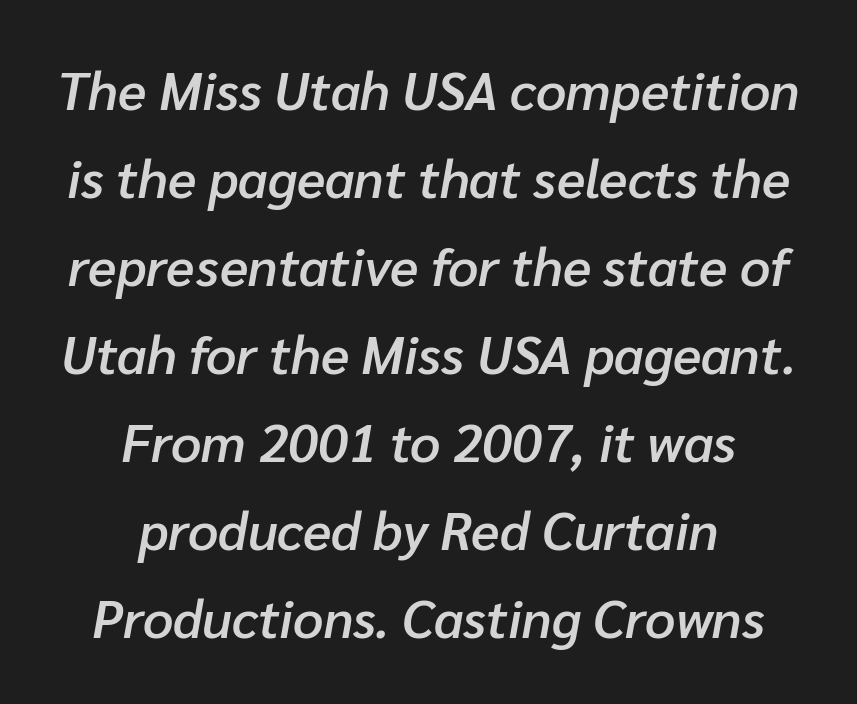
{"italic": "yes", "lean": "right", "slant_degrees": 10, "bold": "semi", "weight": "semibold", "width": "normal", "stroke_contrast": "low", "x_height": "medium", "monospaced": "no", "underline": "no", "align": "center", "line_spacing": "normal", "line_spacing_ratio": 1.66, "letter_spacing": "normal", "letter_spacing_em": 0.0, "glyph_px": 53}
